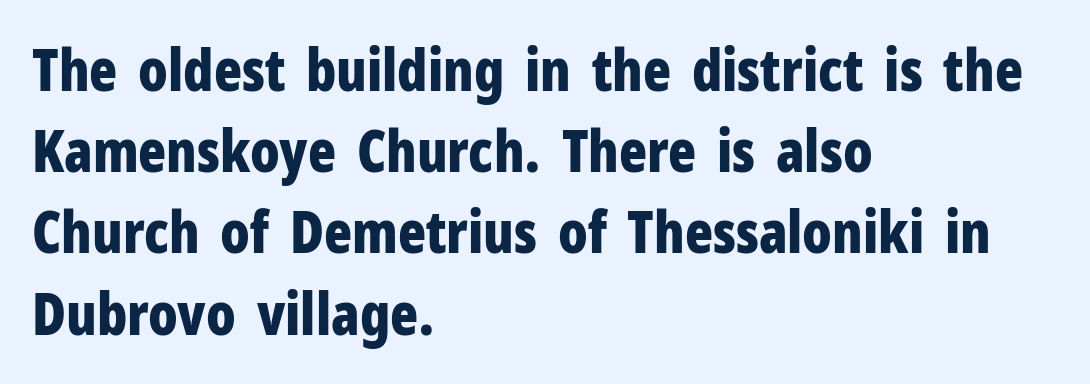
{"serif": "no", "italic": "no", "bold": "yes", "weight": "bold", "width": "condensed", "stroke_contrast": "low", "x_height": "medium", "monospaced": "no", "underline": "no", "align": "left", "line_spacing": "normal", "line_spacing_ratio": 1.4, "letter_spacing": "normal", "letter_spacing_em": 0.0, "glyph_px": 58}
